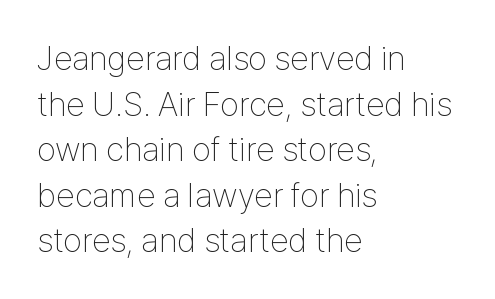
The designer went with a sans here, leaving each stem footless. Unlike italic type, these characters show no tilt at all. No heavy texture on the line: the type isn't bold. Plain, unruled lines of type. These lines are rendered in a variable-pitch font.
